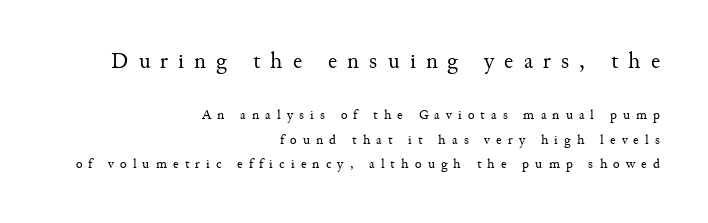
The face looks like a standard text weight, possibly lighter. One-word summary of the alignment: right. Loose tracking; the words dissolve into strings of separated letters. Posture: straight, roman, zero tilt.
